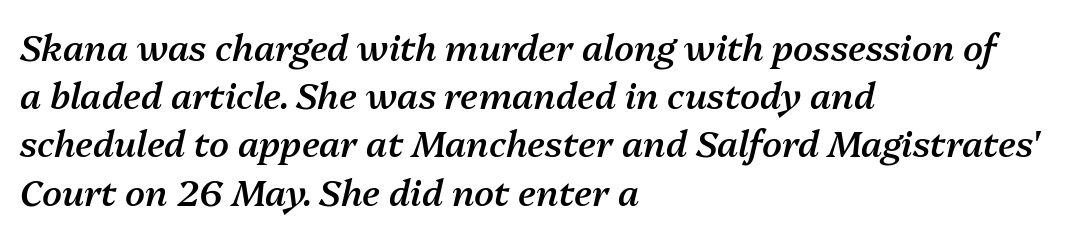
The image shows 36 px semibold type, italic (leaning right); set left-aligned, normal line spacing (1.34x), normal letter spacing, not underlined; medium stroke contrast and a medium x-height.
